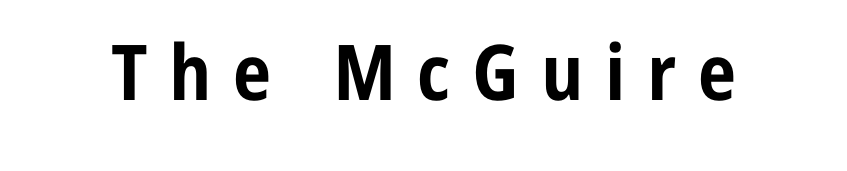
{"serif": "no", "italic": "no", "bold": "yes", "weight": "bold", "width": "condensed", "stroke_contrast": "low", "x_height": "medium", "monospaced": "no", "underline": "no", "letter_spacing": "wide", "letter_spacing_em": 0.28, "glyph_px": 77}
